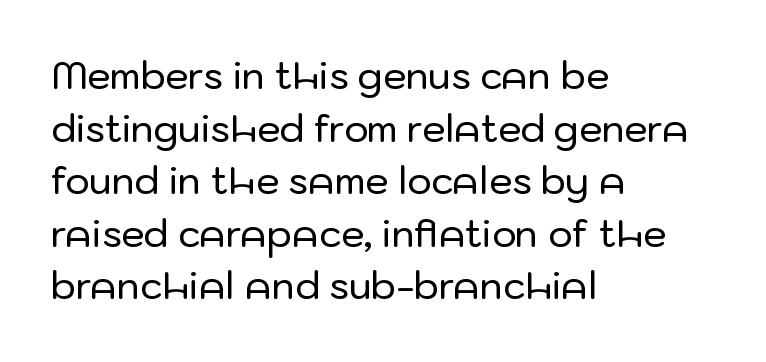
Q: Is the text italic (slanted)? A: No, it is upright.
Q: Is the typeface a serif or a sans-serif typeface? A: Sans-serif.
Q: Is the text underlined? A: No.
Q: How is the paragraph aligned? A: Left-aligned.
Q: Is the spacing between letters normal or unusually wide? A: Normal.
Q: Is the spacing between lines tight, normal or loose? A: Normal.
Q: Width (condensed, normal, or wide)? A: Normal.
Q: Stroke contrast? A: Low.
Q: x-height? A: Medium.
Q: Monospaced? A: No.
